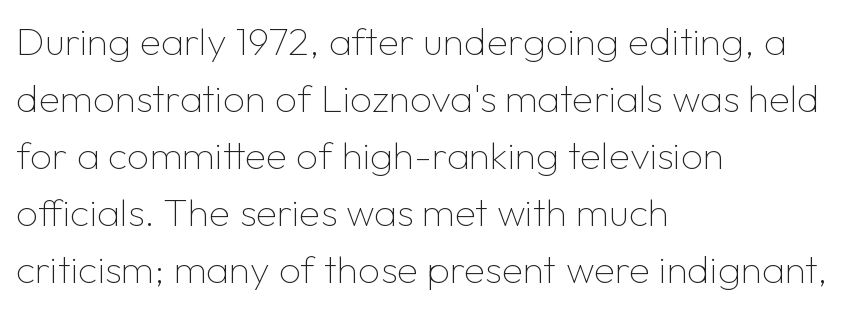
Reading down the block, your eye returns to a fixed left position each line. This rendering leaves character spacing at its baseline value. Is there any slant? The stems are plumb. Stroke thickness stays within the range of a standard reading face or lighter. In terms of letterform style, serifs are entirely absent. A typesetter would call this proportional, since set widths differ per character.
